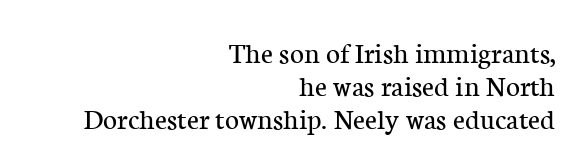
{"serif": "yes", "italic": "no", "bold": "no", "weight": "regular", "width": "normal", "stroke_contrast": "low", "x_height": "medium", "monospaced": "no", "underline": "no", "align": "right", "line_spacing": "tight", "line_spacing_ratio": 1.1, "letter_spacing": "normal", "letter_spacing_em": 0.0, "glyph_px": 30}
